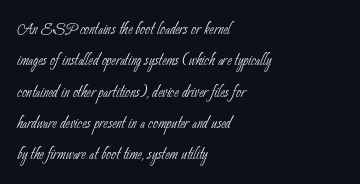
{"bold": "no", "underline": "no", "align": "left", "line_spacing": "normal", "line_spacing_ratio": 1.49, "letter_spacing": "normal", "letter_spacing_em": 0.0, "glyph_px": 21}
